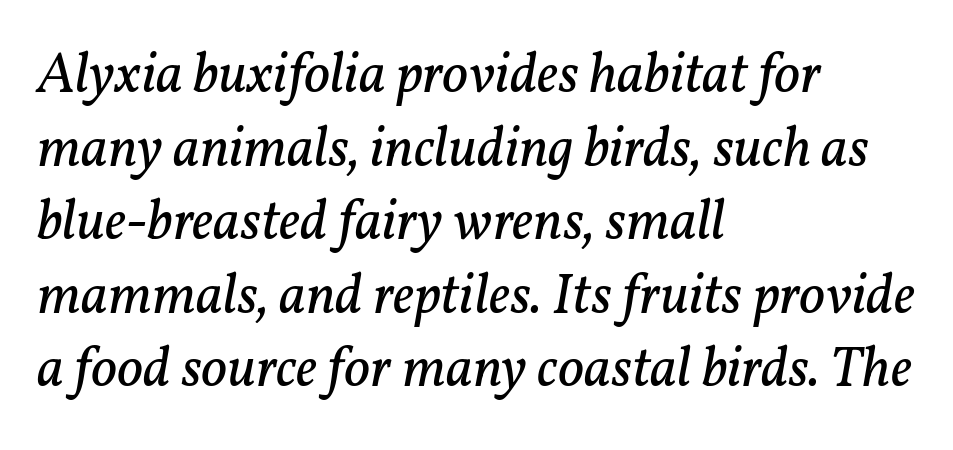
{"serif": "yes", "italic": "yes", "lean": "right", "slant_degrees": 11, "bold": "no", "weight": "regular", "width": "normal", "stroke_contrast": "low", "x_height": "medium", "monospaced": "no", "underline": "no", "align": "left", "line_spacing": "normal", "line_spacing_ratio": 1.29, "letter_spacing": "normal", "letter_spacing_em": 0.0, "glyph_px": 57}
